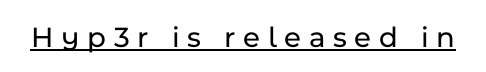
Somebody hit Ctrl+U on this one — the words are underlined. Designer's note — italics off, roman on. Does extra space separate the letters? Yes, quite a lot of it. Varying glyph widths throughout — classic text-font behaviour. Font category for this specimen: sans-serif.
